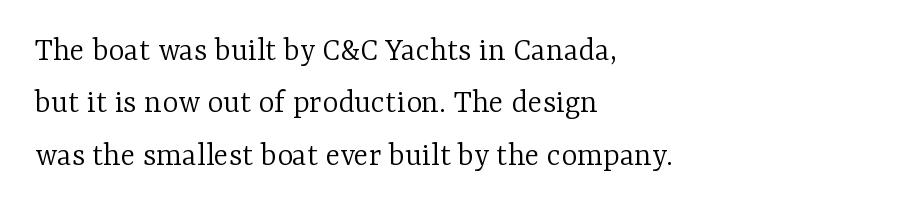
The image shows 34 px light serif type, upright; set left-aligned, normal line spacing (1.54x), normal letter spacing, not underlined; low stroke contrast and a medium x-height.
